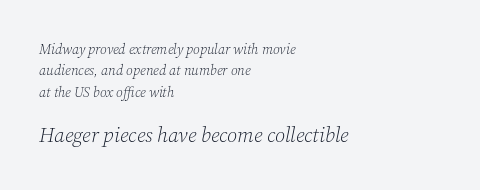
Q: Is the text bold? A: No.
Q: Is the text italic (slanted)? A: Yes, it leans right by about 12 degrees.
Q: Is the text underlined? A: No.
Q: How is the paragraph aligned? A: Left-aligned.
Q: Is the spacing between letters normal or unusually wide? A: Normal.
Q: Is the spacing between lines tight, normal or loose? A: Normal.
Q: Which block of text is set in a larger size, the first (top) or the second (bottom)? A: The second (bottom) one.
